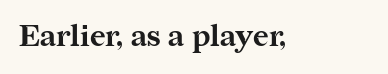
The face used here is seriffed, in the tradition of book romans. Default kerning and tracking; the words read as compact shapes. A typesetter would mark this as roman, not italic. Do the characters align in a grid? No, the font is proportional.
